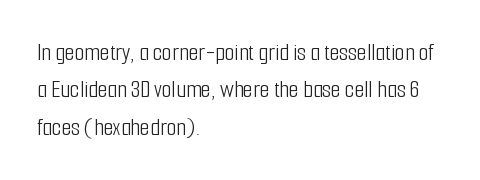
In CSS terms this would be text-align: left. Descenders are the only things crossing below the line. One glance says typical: line gaps are just what's usual. This is the regular roman posture of the typeface.
